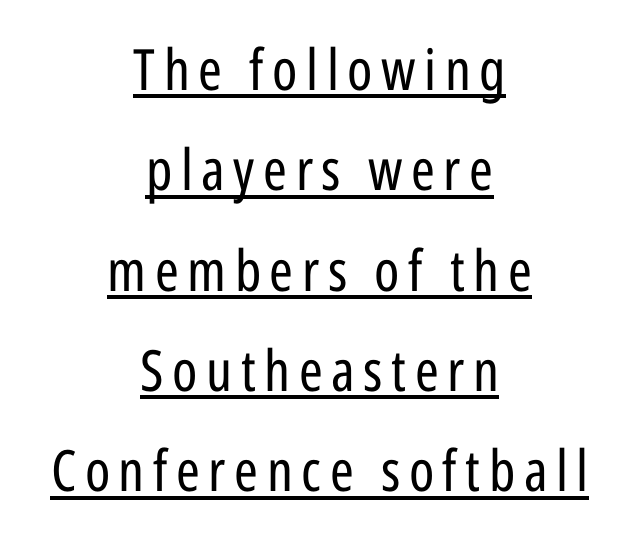
Font category for this specimen: sans-serif. Here the designer chose a conventional face with non-uniform glyph widths. Each stroke keeps to a modest, everyday thickness or less. Like a heading marked for emphasis, these lines bear an underscore.
